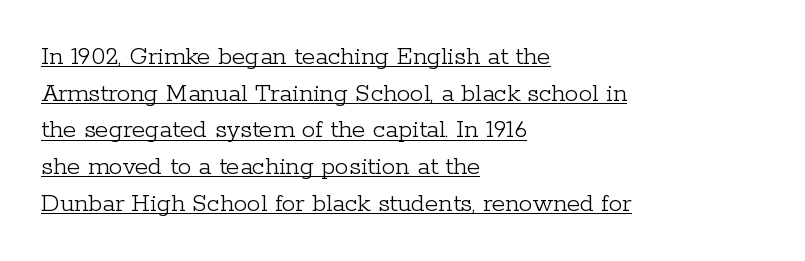
Q: Is the text bold? A: No.
Q: Is the text italic (slanted)? A: No, it is upright.
Q: Is the text underlined? A: Yes.
Q: How is the paragraph aligned? A: Left-aligned.
Q: Is the spacing between letters normal or unusually wide? A: Normal.
Q: Is the spacing between lines tight, normal or loose? A: Normal.
